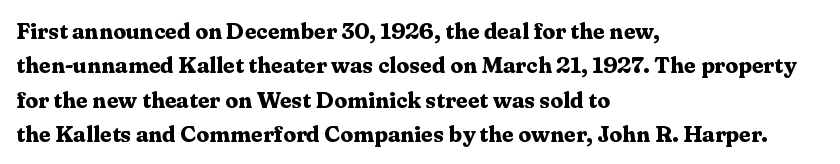
The image shows 23 px bold type, upright; set left-aligned, normal line spacing (1.49x), normal letter spacing, not underlined.
